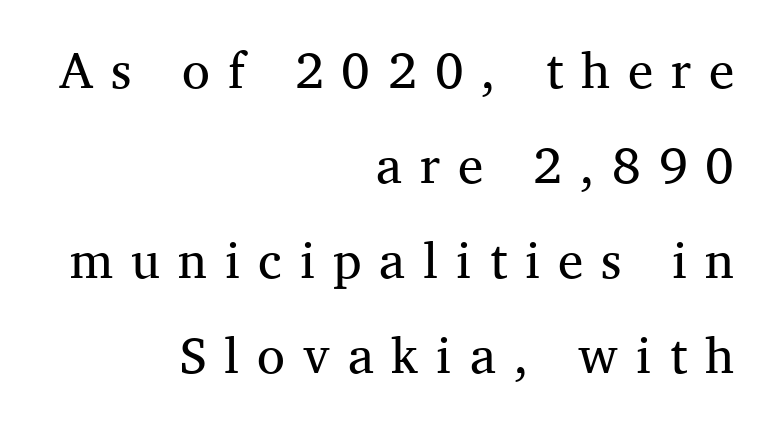
You can tell it's not italic because the verticals are truly vertical. If you drew a ruler down the right edge, every line would touch it. The strip under each line holds only bare page. Compared with a typical body face, this is equally light or lighter still. Here the glyphs are tracked loosely, breaking word shapes into spaced letters.
